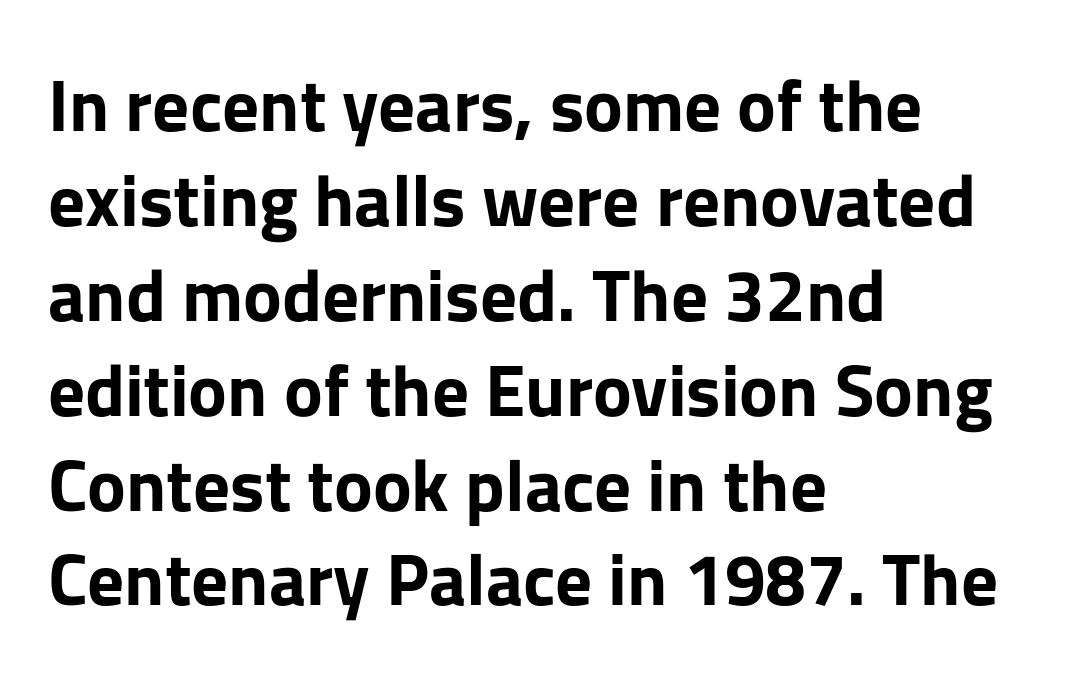
Each new line begins a customary step beneath the previous one. The glyphs in this specimen are sans serif. The passage shown is typed in a proportional face where columns would drift. Posture: upright roman. Any mark beneath the type? The region is blank.
